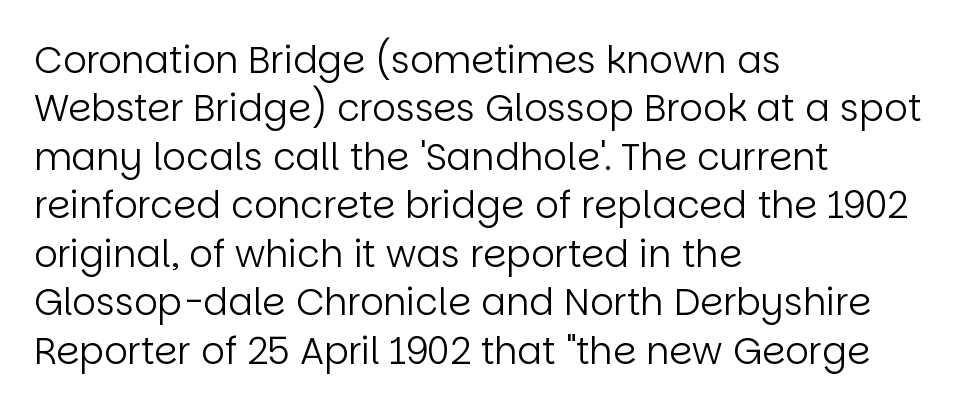
{"serif": "no", "italic": "no", "bold": "no", "weight": "regular", "width": "normal", "stroke_contrast": "low", "x_height": "large", "monospaced": "no", "underline": "no", "align": "left", "line_spacing": "normal", "line_spacing_ratio": 1.31, "letter_spacing": "normal", "letter_spacing_em": 0.0, "glyph_px": 37}
